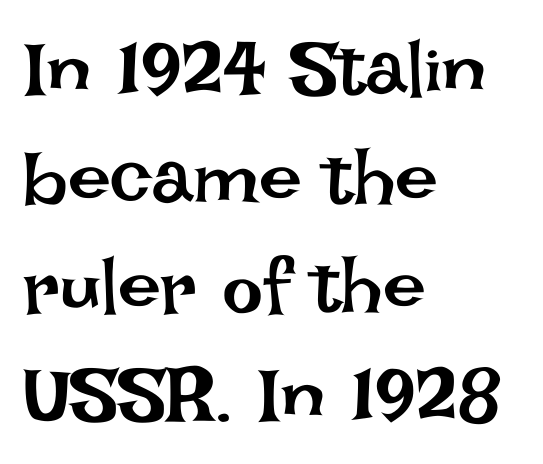
{"italic": "no", "bold": "no", "weight": "regular", "width": "normal", "stroke_contrast": "low", "x_height": "large", "monospaced": "no", "underline": "no", "align": "left", "line_spacing": "normal", "line_spacing_ratio": 1.41, "letter_spacing": "normal", "letter_spacing_em": 0.0, "glyph_px": 77}
